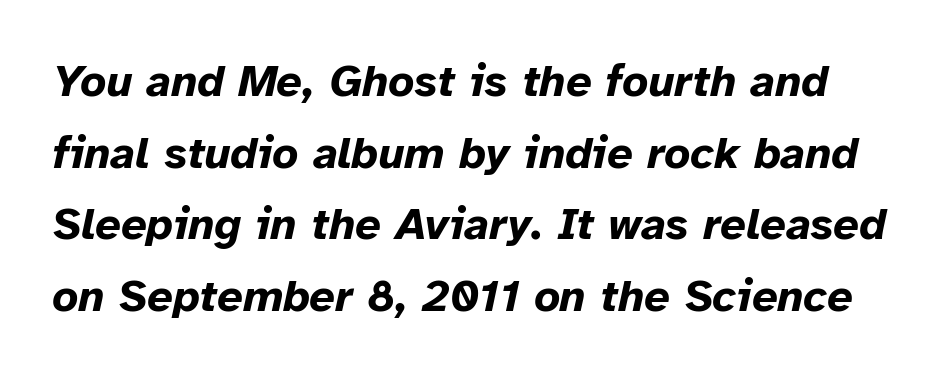
Nobody touched the tracking dial on this one. Spacing verdict: proportional, widths tailored to each character. Type without underlining. A typesetter would call this leading conventional body-copy spacing. Characters are canted at an angle relative to the baseline's perpendicular.
